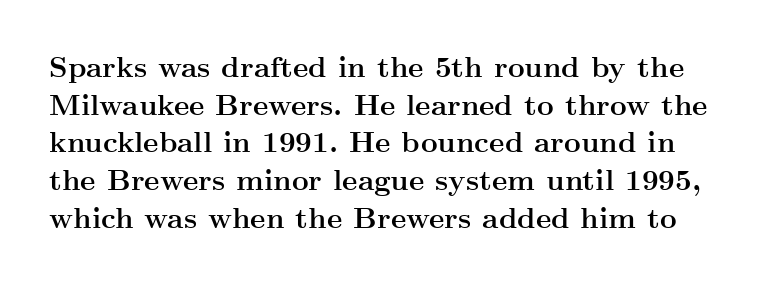
The gaps between neighbouring characters are ordinary and unremarkable. Note the varied advance widths — an 'i' is clearly narrower than an 'm'. Evenly set lines give the paragraph a standard silhouette. This rendering features lettering with no underline. The letters stand straight up with perfectly vertical stems. The text was rendered using a seriffed face with decorative stroke endings.
